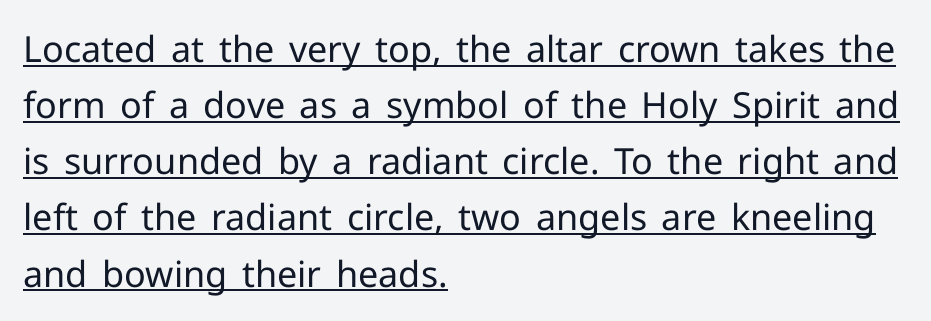
Q: Is the text bold? A: No.
Q: Is the text italic (slanted)? A: No, it is upright.
Q: Is the typeface a serif or a sans-serif typeface? A: Sans-serif.
Q: Is the text underlined? A: Yes.
Q: How is the paragraph aligned? A: Left-aligned.
Q: Is the spacing between letters normal or unusually wide? A: Normal.
Q: Is the spacing between lines tight, normal or loose? A: Normal.
Q: Width (condensed, normal, or wide)? A: Normal.
Q: Stroke contrast? A: Low.
Q: x-height? A: Medium.
Q: Monospaced? A: No.
